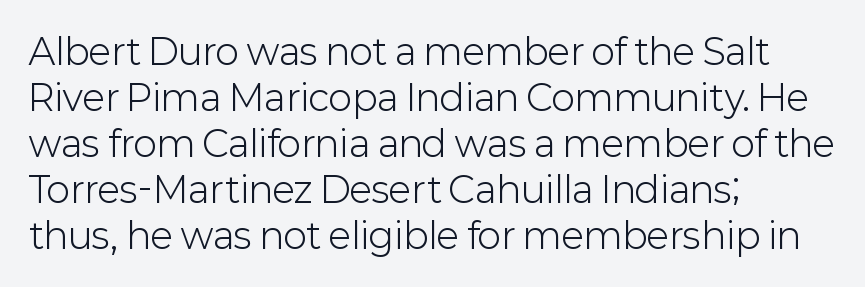
{"serif": "no", "italic": "no", "bold": "no", "weight": "light", "width": "normal", "stroke_contrast": "low", "x_height": "medium", "monospaced": "no", "underline": "no", "align": "left", "line_spacing": "normal", "line_spacing_ratio": 1.28, "letter_spacing": "normal", "letter_spacing_em": 0.0, "glyph_px": 36}
